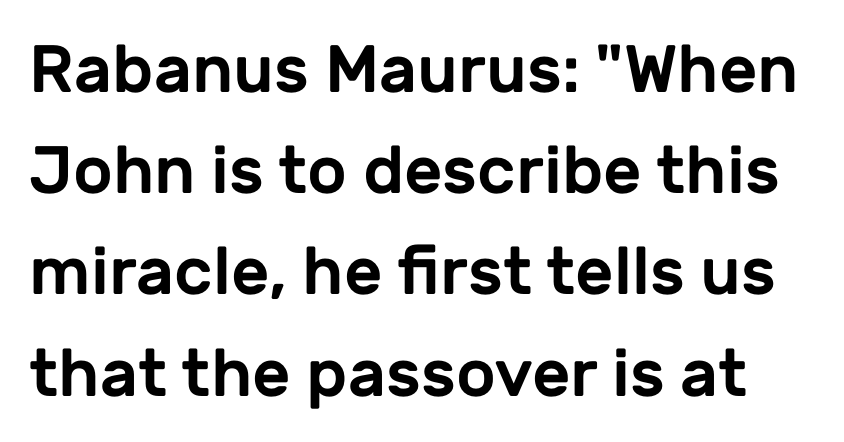
Q: Is the text italic (slanted)? A: No, it is upright.
Q: Is the typeface a serif or a sans-serif typeface? A: Sans-serif.
Q: Is the text underlined? A: No.
Q: Is the spacing between letters normal or unusually wide? A: Normal.
Q: Is the spacing between lines tight, normal or loose? A: Normal.
Q: Width (condensed, normal, or wide)? A: Normal.
Q: Stroke contrast? A: Low.
Q: x-height? A: Medium.
Q: Monospaced? A: No.
